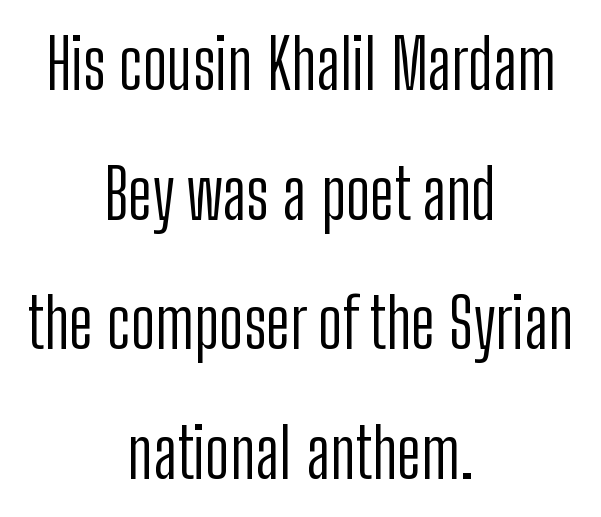
Q: Is the text bold? A: No.
Q: Is the text italic (slanted)? A: No, it is upright.
Q: Is the typeface a serif or a sans-serif typeface? A: Sans-serif.
Q: Is the text underlined? A: No.
Q: How is the paragraph aligned? A: Centered.
Q: Is the spacing between letters normal or unusually wide? A: Normal.
Q: Width (condensed, normal, or wide)? A: Condensed.
Q: Stroke contrast? A: Low.
Q: x-height? A: Medium.
Q: Monospaced? A: No.
